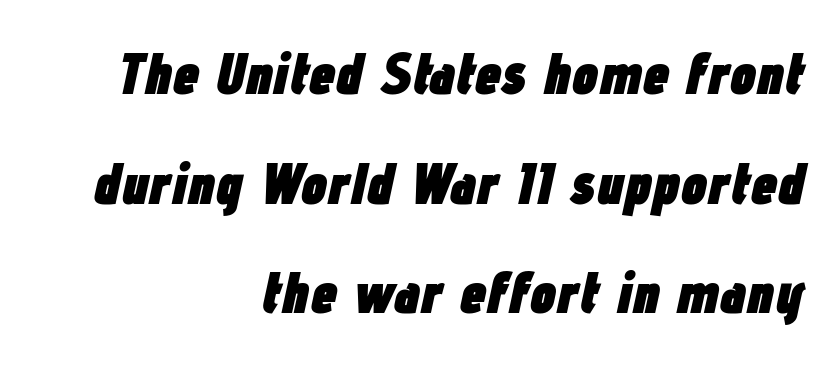
Q: Is the text bold? A: Yes.
Q: Is the text italic (slanted)? A: Yes, it leans right by about 12 degrees.
Q: Is the text underlined? A: No.
Q: How is the paragraph aligned? A: Right-aligned.
Q: Is the spacing between letters normal or unusually wide? A: Normal.
Q: Width (condensed, normal, or wide)? A: Condensed.
Q: Stroke contrast? A: Low.
Q: x-height? A: Medium.
Q: Monospaced? A: No.
